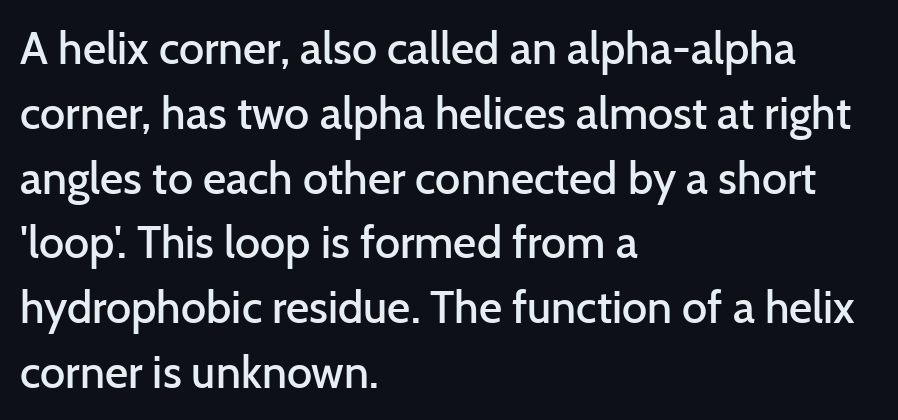
Q: Is the text bold? A: Semi-bold.
Q: Is the text italic (slanted)? A: No, it is upright.
Q: Is the typeface a serif or a sans-serif typeface? A: Sans-serif.
Q: Is the text underlined? A: No.
Q: How is the paragraph aligned? A: Left-aligned.
Q: Is the spacing between letters normal or unusually wide? A: Normal.
Q: Is the spacing between lines tight, normal or loose? A: Normal.
Q: Width (condensed, normal, or wide)? A: Normal.
Q: Stroke contrast? A: Low.
Q: x-height? A: Medium.
Q: Monospaced? A: No.
